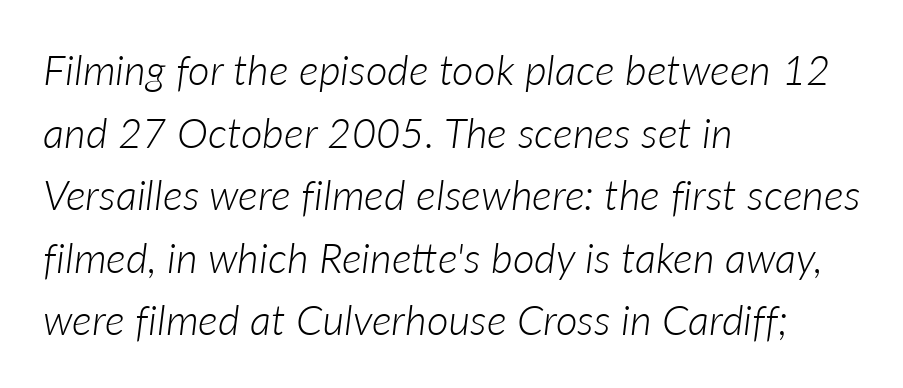
Plain, unruled lines of type. One glance says typical: line gaps are just what's usual. Left-aligned paragraph, ragged on the right. Tracking here is standard; glyphs follow each other at the usual distance. Stems here are at most as thick as an everyday book face. Proportional: the letters do not fall into vertical columns.
